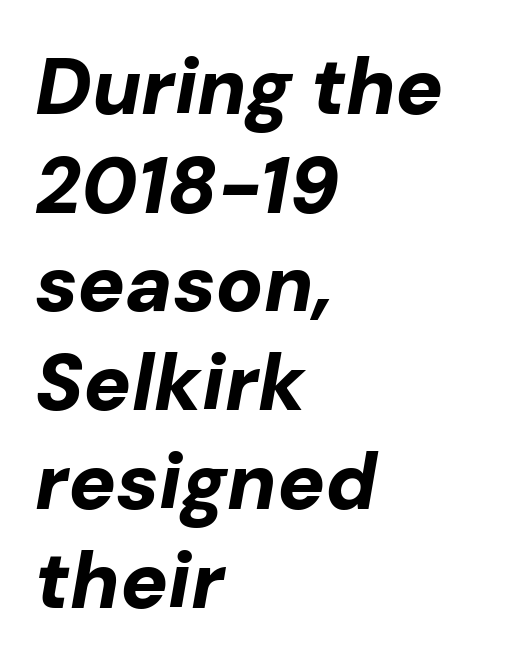
The image shows 79 px bold type, italic (leaning right); set left-aligned, normal line spacing (1.25x), normal letter spacing, not underlined; low stroke contrast and a medium x-height.
